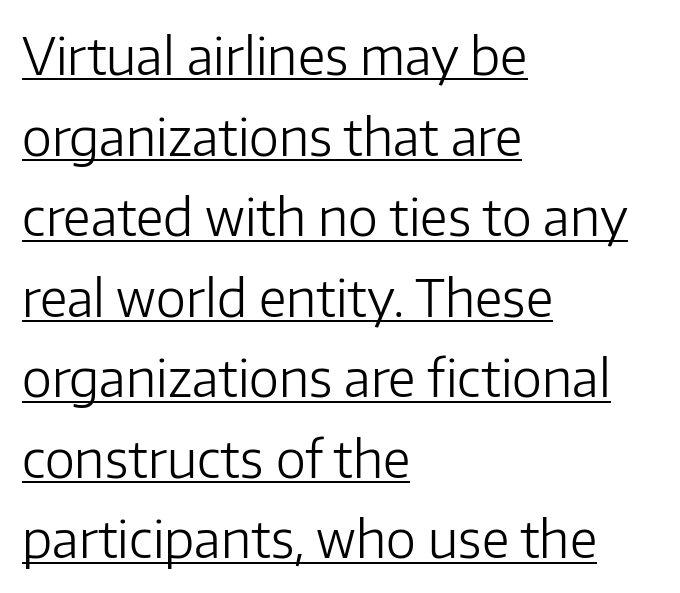
Q: Is the text bold? A: No.
Q: Is the text italic (slanted)? A: No, it is upright.
Q: Is the typeface a serif or a sans-serif typeface? A: Sans-serif.
Q: Is the text underlined? A: Yes.
Q: How is the paragraph aligned? A: Left-aligned.
Q: Is the spacing between letters normal or unusually wide? A: Normal.
Q: Is the spacing between lines tight, normal or loose? A: Normal.
Q: Width (condensed, normal, or wide)? A: Normal.
Q: Stroke contrast? A: Low.
Q: x-height? A: Medium.
Q: Monospaced? A: No.
